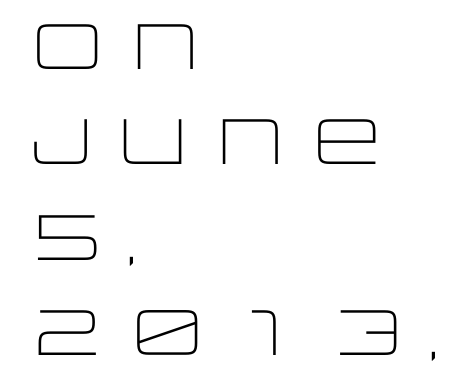
{"serif": "no", "italic": "no", "bold": "no", "weight": "light", "width": "wide", "stroke_contrast": "low", "x_height": "large", "monospaced": "no", "underline": "no", "align": "left", "line_spacing": "normal", "line_spacing_ratio": 1.49, "letter_spacing": "normal", "letter_spacing_em": 0.0, "glyph_px": 64}
